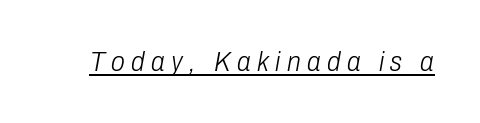
{"italic": "yes", "lean": "right", "slant_degrees": 10, "bold": "no", "weight": "light", "width": "condensed", "stroke_contrast": "low", "x_height": "medium", "monospaced": "no", "underline": "yes", "letter_spacing": "wide", "letter_spacing_em": 0.23, "glyph_px": 28}
